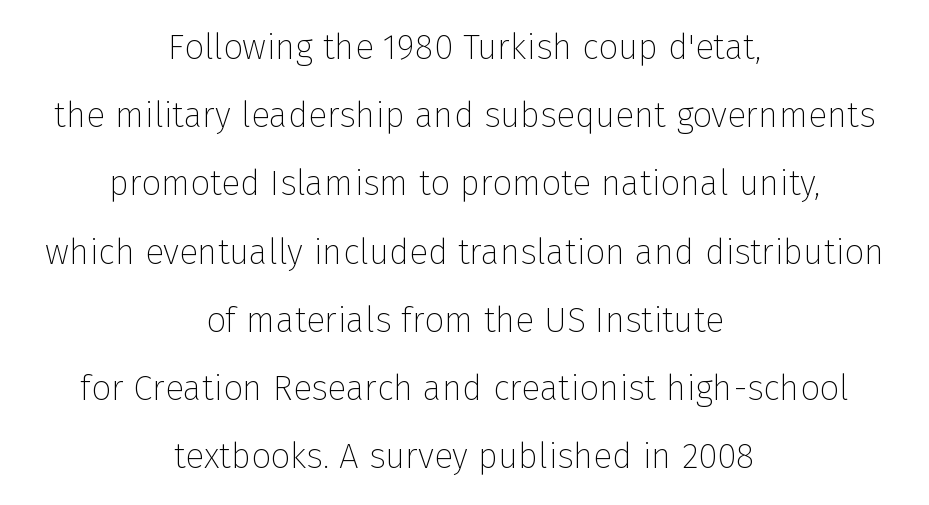
Q: Is the text bold? A: No.
Q: Is the text italic (slanted)? A: No, it is upright.
Q: Is the typeface a serif or a sans-serif typeface? A: Sans-serif.
Q: Is the text underlined? A: No.
Q: How is the paragraph aligned? A: Centered.
Q: Is the spacing between letters normal or unusually wide? A: Normal.
Q: Is the spacing between lines tight, normal or loose? A: Loose.
Q: Width (condensed, normal, or wide)? A: Normal.
Q: Stroke contrast? A: Low.
Q: x-height? A: Medium.
Q: Monospaced? A: No.
